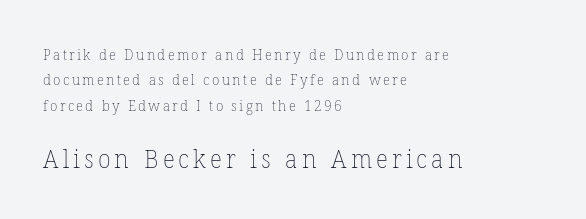
Q: Is the text bold? A: No.
Q: Is the text italic (slanted)? A: No, it is upright.
Q: Is the text underlined? A: No.
Q: How is the paragraph aligned? A: Left-aligned.
Q: Is the spacing between lines tight, normal or loose? A: Normal.
Q: Which block of text is set in a larger size, the first (top) or the second (bottom)? A: The second (bottom) one.
